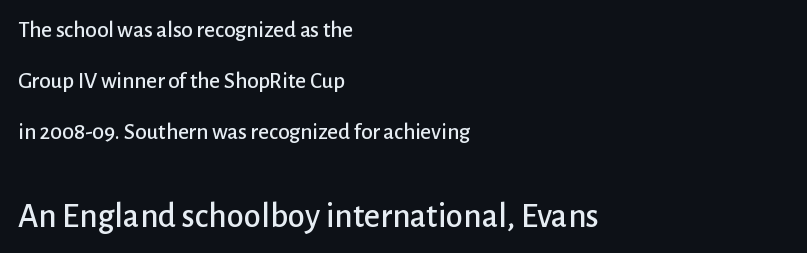
{"serif": "no", "italic": "no", "width": "normal", "stroke_contrast": "low", "x_height": "medium", "monospaced": "no", "underline": "no", "align": "left", "line_spacing": "loose", "line_spacing_ratio": 2.22, "letter_spacing": "normal", "letter_spacing_em": 0.0, "larger_block": "second", "size_ratio": 1.52, "glyph_px": 35}
